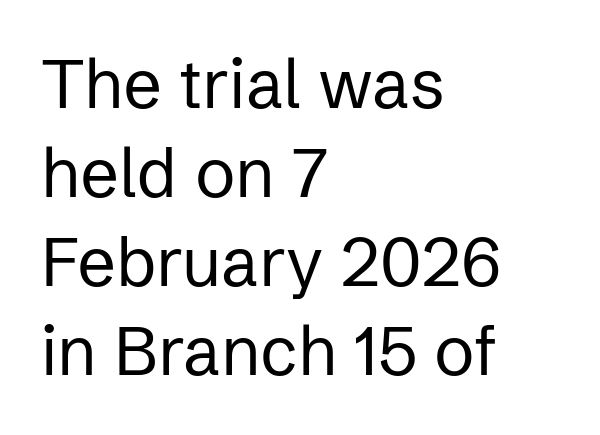
The specimen omits any rule beneath the text block's lines. Type style note: lacks serifs. Casual observation: everything's shoved over to the left. Vertical strokes here are truly vertical. The rendering uses natural spacing where letterforms have individual widths.
